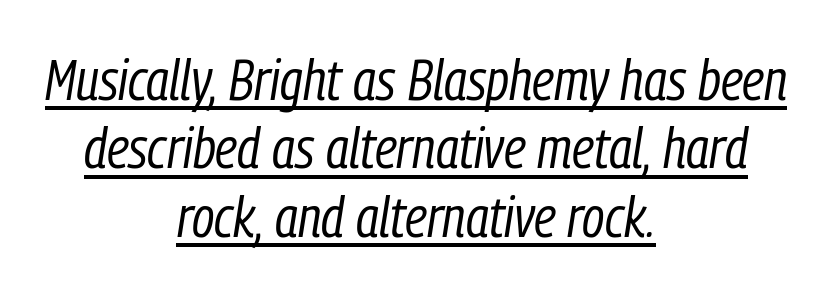
{"italic": "yes", "lean": "right", "slant_degrees": 9, "bold": "no", "weight": "regular", "width": "condensed", "stroke_contrast": "low", "x_height": "medium", "monospaced": "no", "underline": "yes", "align": "center", "line_spacing_ratio": 1.2, "letter_spacing": "normal", "letter_spacing_em": 0.0, "glyph_px": 57}
